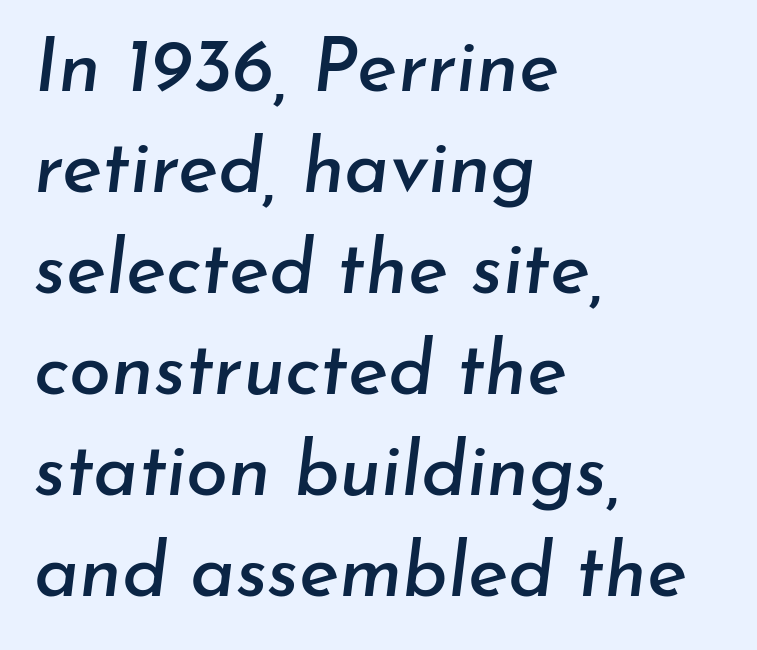
Words float on clear page, feet unadorned. Quick note: interline space is typical. The whole block is typeset with a tilt. Honestly, the letter spacing is just normal — you wouldn't notice it. Each line starts at the same left margin while the right side varies. Here the designer chose a conventional face with non-uniform glyph widths.
